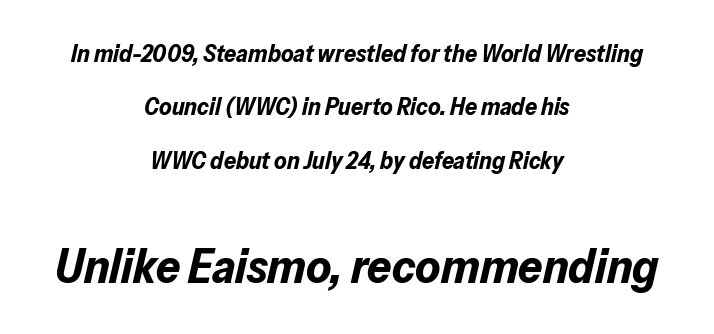
The paragraph shown floats in the horizontal middle. This sample uses an oblique cut, with every glyph tilted off the vertical. A full-strength bold gives these letters their thick strokes. Rows of type keep a wide berth in the vertical direction.
